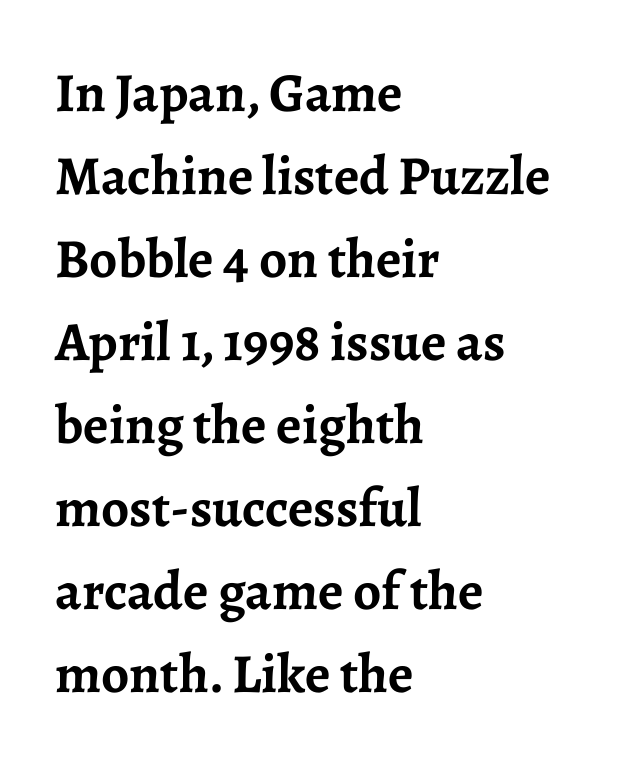
The image shows 55 px semibold serif type, upright; set left-aligned, normal line spacing (1.51x), normal letter spacing, not underlined; low stroke contrast and a medium x-height.
